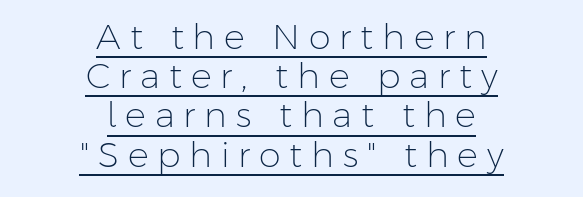
Q: Is the text bold? A: No.
Q: Is the text italic (slanted)? A: No, it is upright.
Q: Is the typeface a serif or a sans-serif typeface? A: Sans-serif.
Q: Is the text underlined? A: Yes.
Q: How is the paragraph aligned? A: Centered.
Q: Is the spacing between letters normal or unusually wide? A: Unusually wide.
Q: Is the spacing between lines tight, normal or loose? A: Tight.
Q: Width (condensed, normal, or wide)? A: Normal.
Q: Stroke contrast? A: Low.
Q: x-height? A: Medium.
Q: Monospaced? A: No.
